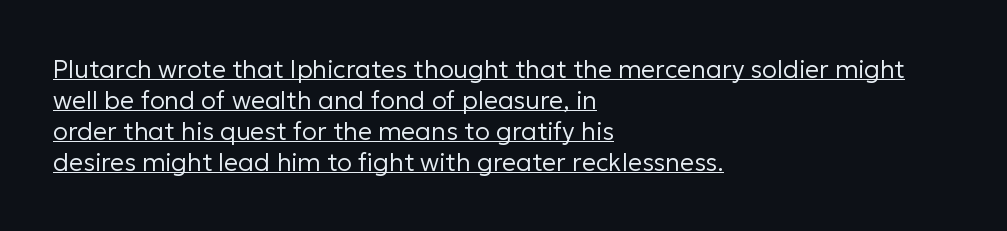
{"italic": "no", "bold": "no", "underline": "yes", "align": "left", "line_spacing_ratio": 1.24, "letter_spacing": "normal", "letter_spacing_em": 0.0, "glyph_px": 25}
